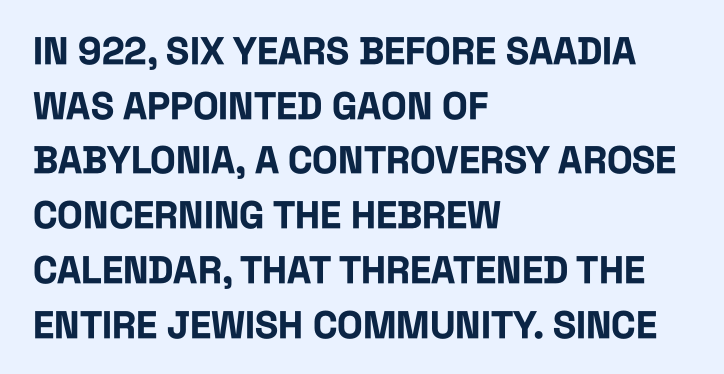
The image shows 38 px bold, condensed sans-serif type, upright; set left-aligned, normal line spacing (1.44x), normal letter spacing, not underlined; low stroke contrast and a large x-height.
